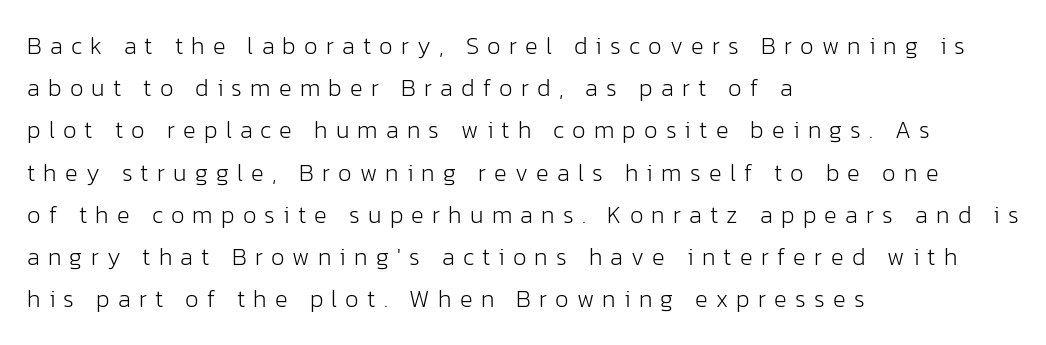
Decoration check: the copy has no underline. In terms of letterspacing, this is a distinctly airy, spread setting. These lines stack with their left ends in a neat column. A typesetter would mark this as roman, not italic.
